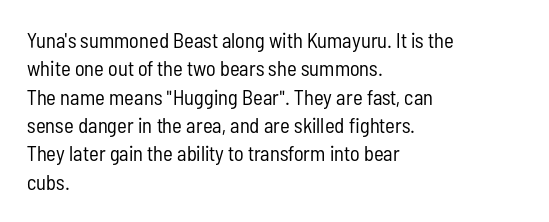
The image shows 21 px text type, upright; set left-aligned, normal line spacing (1.35x), normal letter spacing, not underlined.
